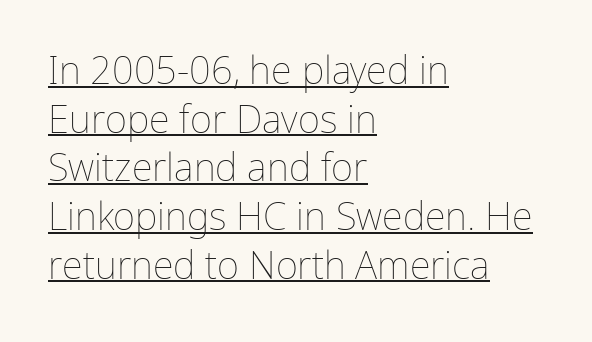
Words appear dense and cohesive because spacing is normal. The face looks like a standard text weight, possibly lighter. The text block is weighted toward the left margin, trailing off unevenly rightward. Proportional: the letters do not fall into vertical columns. Each line of the rendering has a horizontal stroke beneath the glyphs.
